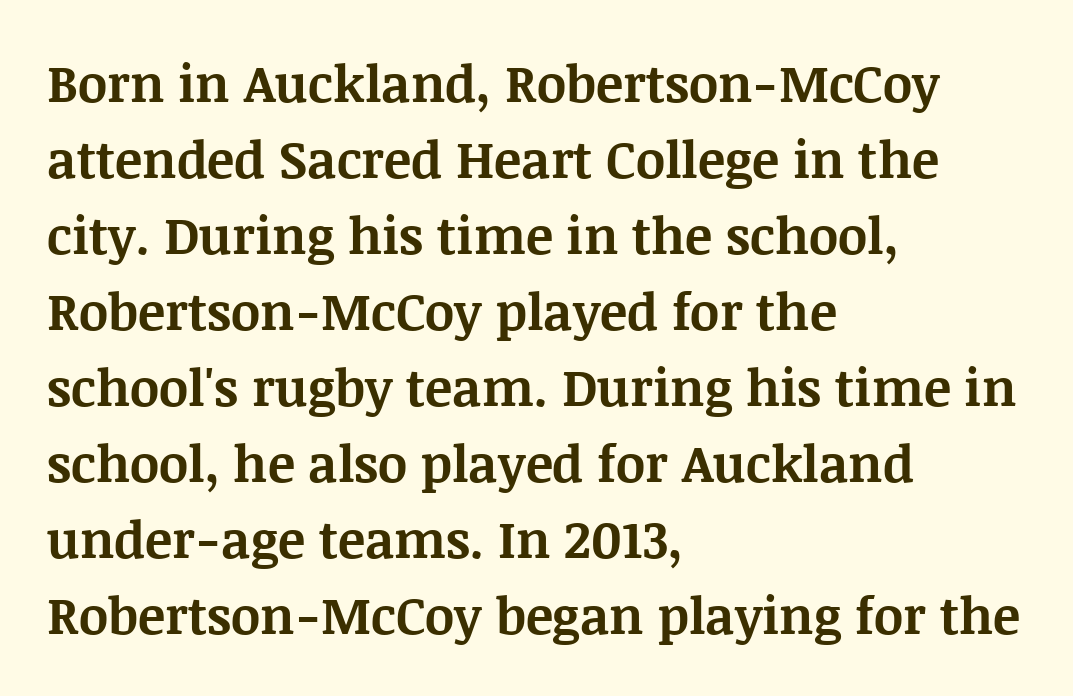
Q: Is the text bold? A: Yes.
Q: Is the text italic (slanted)? A: No, it is upright.
Q: Is the typeface a serif or a sans-serif typeface? A: Serif.
Q: Is the text underlined? A: No.
Q: How is the paragraph aligned? A: Left-aligned.
Q: Is the spacing between letters normal or unusually wide? A: Normal.
Q: Is the spacing between lines tight, normal or loose? A: Normal.
Q: Width (condensed, normal, or wide)? A: Normal.
Q: Stroke contrast? A: Medium.
Q: x-height? A: Large.
Q: Monospaced? A: No.
